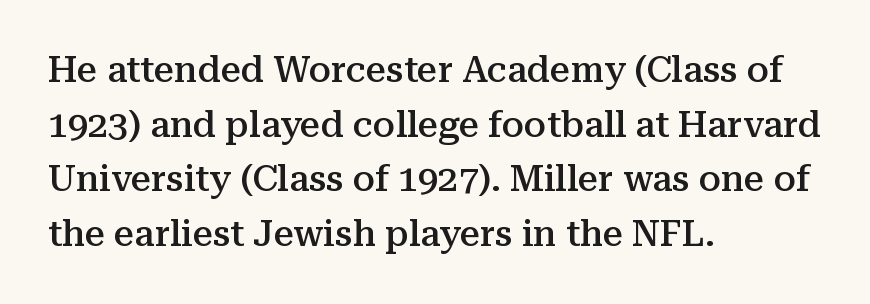
Q: Is the text bold? A: Semi-bold.
Q: Is the text italic (slanted)? A: No, it is upright.
Q: Is the typeface a serif or a sans-serif typeface? A: Serif.
Q: Is the text underlined? A: No.
Q: How is the paragraph aligned? A: Left-aligned.
Q: Is the spacing between letters normal or unusually wide? A: Normal.
Q: Is the spacing between lines tight, normal or loose? A: Normal.
Q: Width (condensed, normal, or wide)? A: Normal.
Q: Stroke contrast? A: Medium.
Q: x-height? A: Medium.
Q: Monospaced? A: No.
